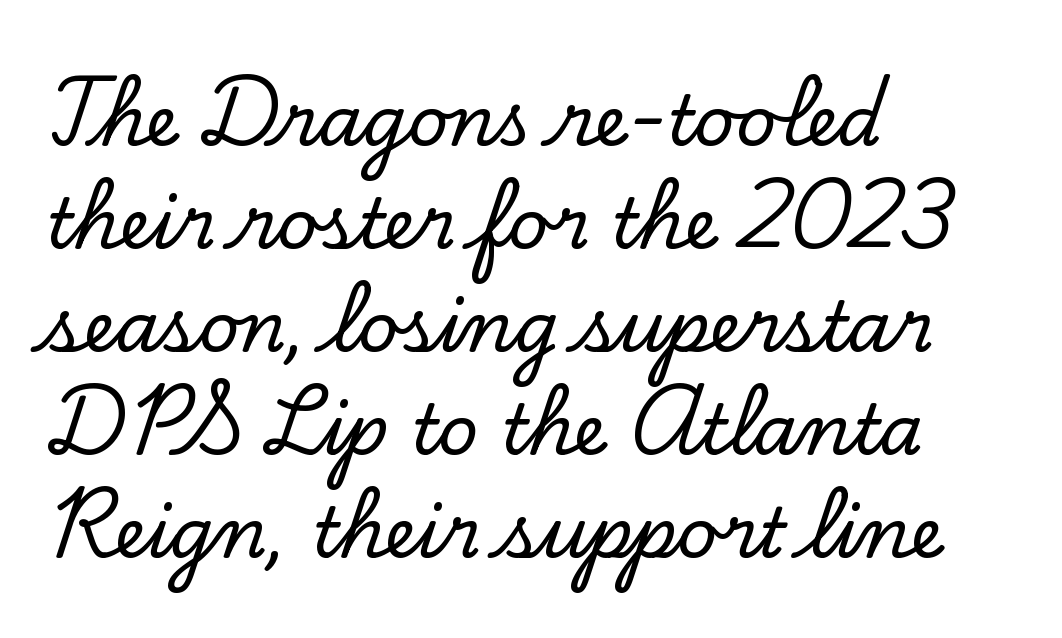
The image shows 70 px serif type; set left-aligned, normal line spacing (1.47x), normal letter spacing, not underlined; low stroke contrast and a small x-height.
